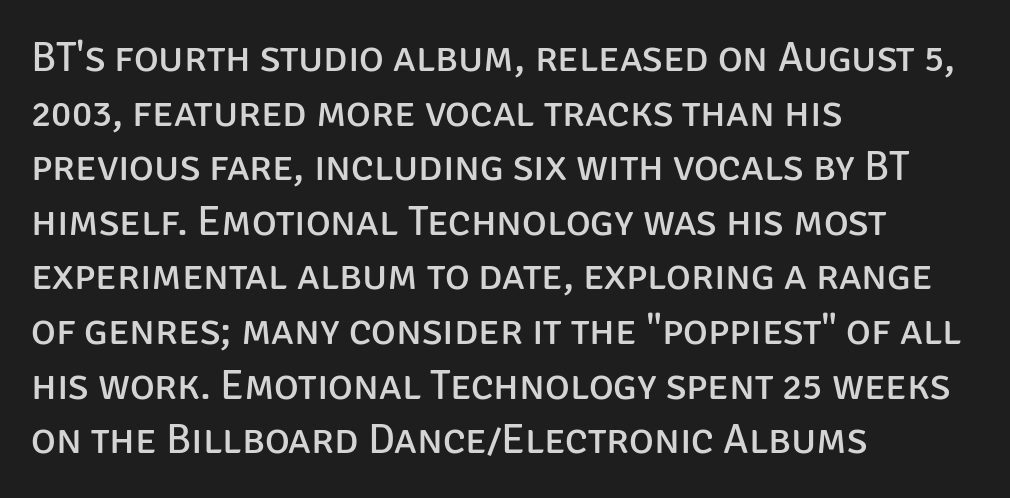
Descenders hang freely into open space. The rendering uses natural spacing where letterforms have individual widths. The lines are quadded left. This rendering employs a face without finishing strokes, i.e., a sans-serif. The lettering holds an erect, upright posture throughout.
